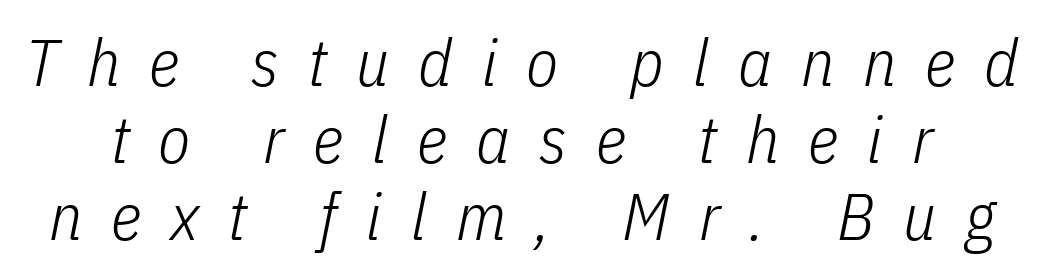
Q: Is the text bold? A: No.
Q: Is the text italic (slanted)? A: Yes, it leans right by about 11 degrees.
Q: Is the text underlined? A: No.
Q: Is the spacing between letters normal or unusually wide? A: Unusually wide.
Q: Width (condensed, normal, or wide)? A: Condensed.
Q: Stroke contrast? A: Low.
Q: x-height? A: Medium.
Q: Monospaced? A: No.
